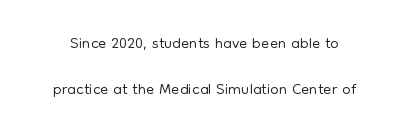
The image shows 24 px text type, upright; set loose line spacing (1.93x), normal letter spacing, not underlined.
